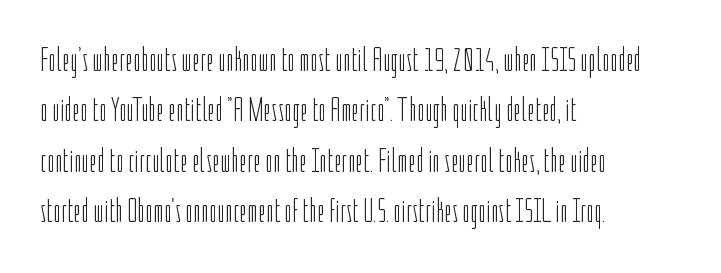
{"serif": "no", "italic": "no", "bold": "no", "weight": "light", "width": "condensed", "stroke_contrast": "low", "x_height": "medium", "monospaced": "no", "underline": "no", "align": "left", "line_spacing": "normal", "line_spacing_ratio": 1.48, "letter_spacing": "normal", "letter_spacing_em": 0.0, "glyph_px": 34}
